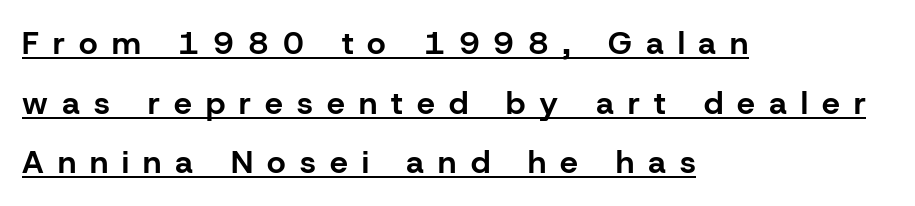
Q: Is the text bold? A: Yes.
Q: Is the text italic (slanted)? A: No, it is upright.
Q: Is the typeface a serif or a sans-serif typeface? A: Sans-serif.
Q: Is the text underlined? A: Yes.
Q: How is the paragraph aligned? A: Left-aligned.
Q: Is the spacing between letters normal or unusually wide? A: Unusually wide.
Q: Width (condensed, normal, or wide)? A: Normal.
Q: Stroke contrast? A: Low.
Q: x-height? A: Medium.
Q: Monospaced? A: No.
